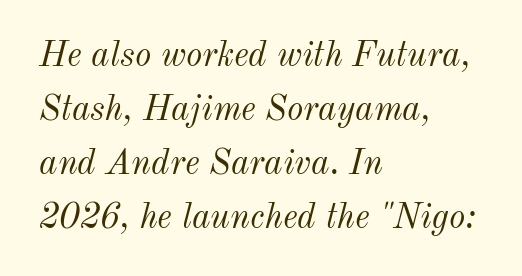
Q: Is the text bold? A: No.
Q: Is the text italic (slanted)? A: Yes, it leans right by about 12 degrees.
Q: Is the text underlined? A: No.
Q: How is the paragraph aligned? A: Left-aligned.
Q: Is the spacing between letters normal or unusually wide? A: Normal.
Q: Is the spacing between lines tight, normal or loose? A: Normal.
Q: Width (condensed, normal, or wide)? A: Normal.
Q: Stroke contrast? A: Medium.
Q: x-height? A: Small.
Q: Monospaced? A: No.
